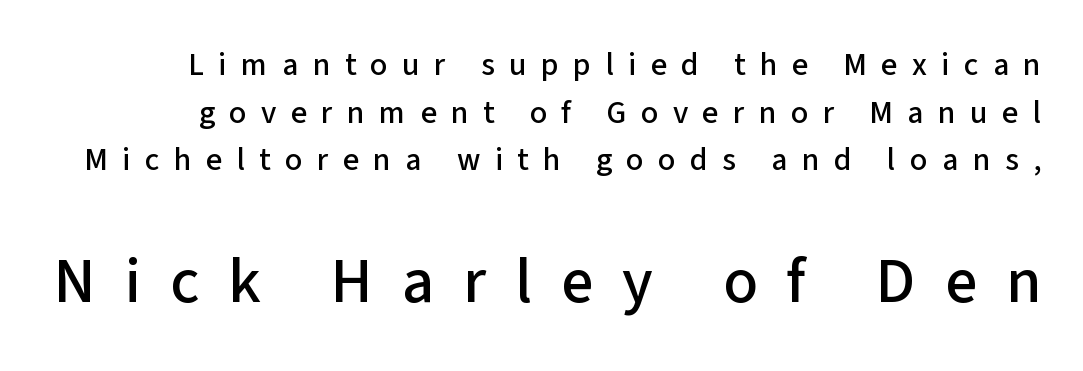
Q: Is the text italic (slanted)? A: No, it is upright.
Q: Is the typeface a serif or a sans-serif typeface? A: Sans-serif.
Q: Is the text underlined? A: No.
Q: Is the spacing between letters normal or unusually wide? A: Unusually wide.
Q: Is the spacing between lines tight, normal or loose? A: Normal.
Q: Which block of text is set in a larger size, the first (top) or the second (bottom)? A: The second (bottom) one.
Q: Width (condensed, normal, or wide)? A: Normal.
Q: Stroke contrast? A: Low.
Q: x-height? A: Medium.
Q: Monospaced? A: No.
